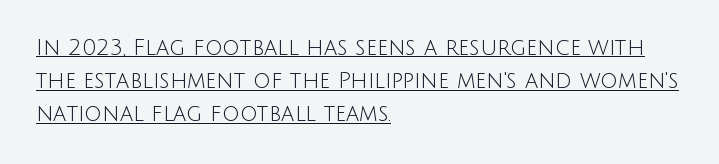
Q: Is the text bold? A: No.
Q: Is the text italic (slanted)? A: No, it is upright.
Q: Is the text underlined? A: Yes.
Q: How is the paragraph aligned? A: Left-aligned.
Q: Is the spacing between letters normal or unusually wide? A: Normal.
Q: Is the spacing between lines tight, normal or loose? A: Normal.
